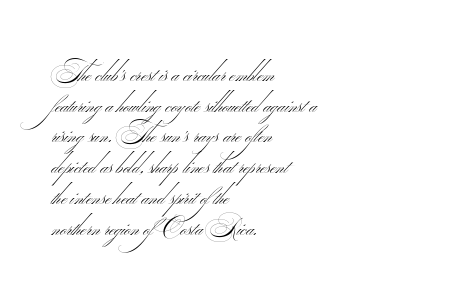
{"bold": "no", "underline": "no", "align": "left", "line_spacing_ratio": 1.23, "letter_spacing": "normal", "letter_spacing_em": 0.0, "glyph_px": 25}
